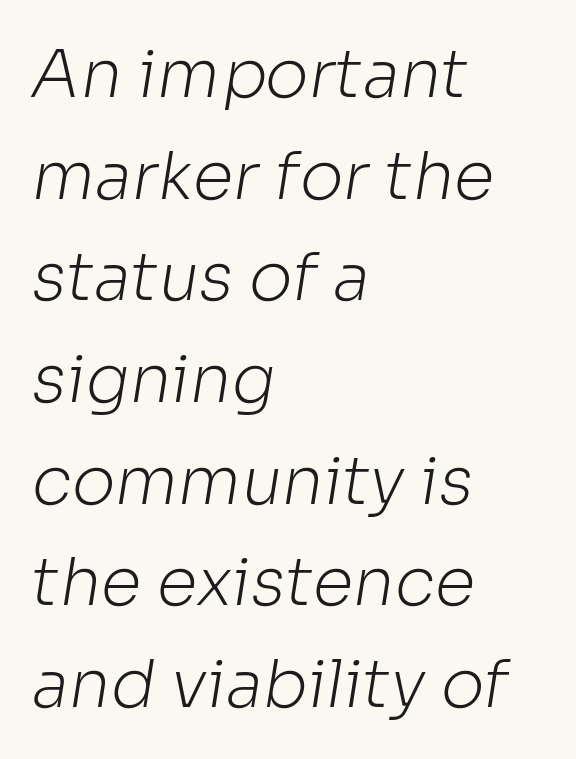
{"serif": "no", "bold": "no", "weight": "light", "width": "normal", "stroke_contrast": "low", "x_height": "medium", "monospaced": "no", "underline": "no", "align": "left", "line_spacing": "normal", "line_spacing_ratio": 1.54, "letter_spacing": "normal", "letter_spacing_em": 0.0, "glyph_px": 66}
